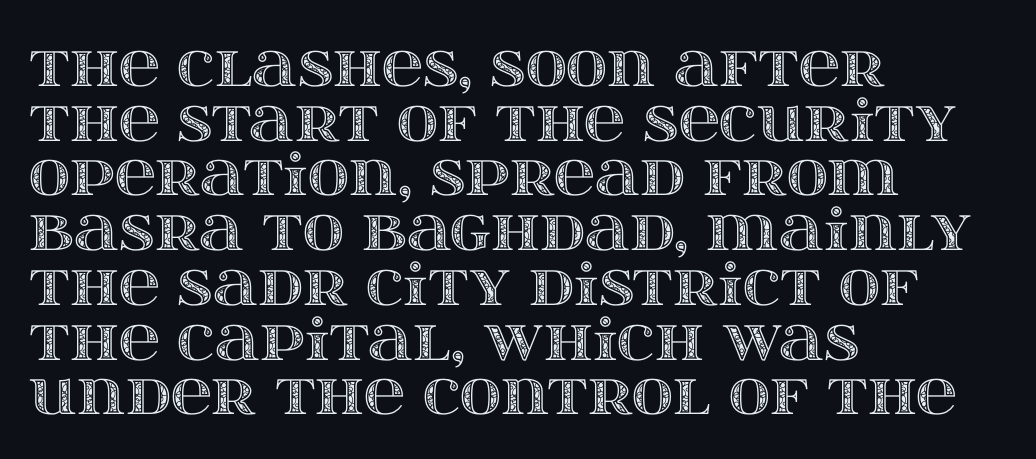
Words float on clear page, feet unadorned. Caption: multi-line text, flush left, ragged right. Look at the tracking — it's just the regular setting, nothing added. Closely set lines give the paragraph a compact silhouette.
